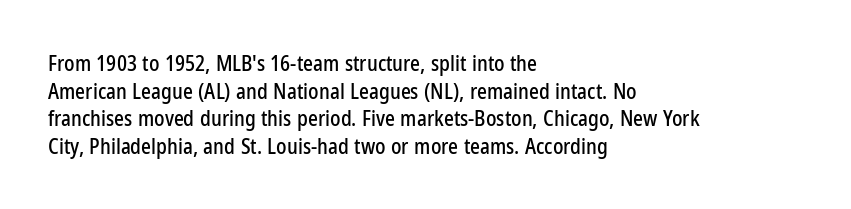
{"italic": "no", "underline": "no", "align": "left", "line_spacing": "normal", "line_spacing_ratio": 1.31, "letter_spacing": "normal", "letter_spacing_em": 0.0, "glyph_px": 21}
